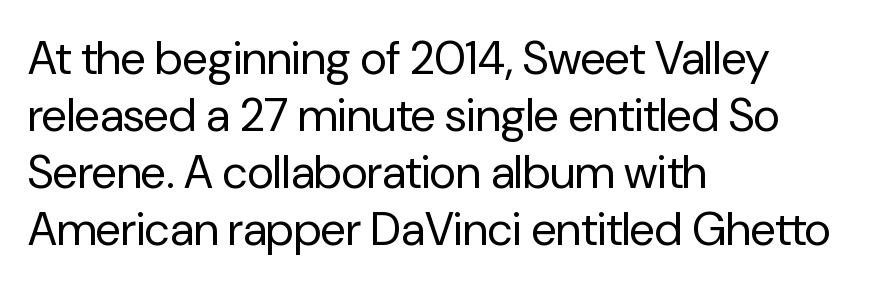
The image shows 46 px regular-weight sans-serif type, upright; set left-aligned, line spacing 1.24x, normal letter spacing, not underlined; low stroke contrast and a medium x-height.
